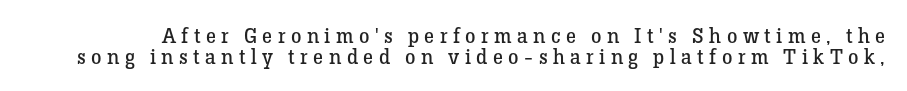
Display-style spreading of the glyphs; the letterfit is very open. Nope, not italic — everything's standing straight. The characters are drawn with everyday or finer stroke widths. A bare baseline throughout the passage.
